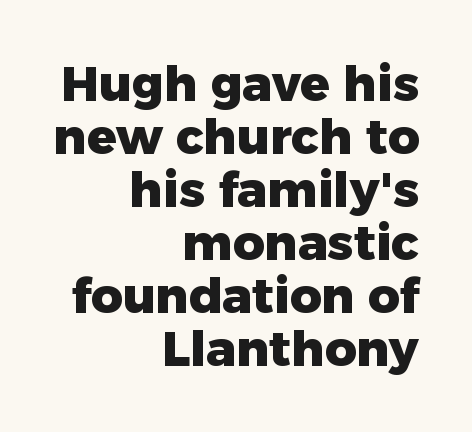
{"serif": "no", "italic": "no", "bold": "yes", "weight": "heavy", "width": "normal", "stroke_contrast": "low", "x_height": "medium", "monospaced": "no", "underline": "no", "align": "right", "line_spacing": "tight", "line_spacing_ratio": 1.08, "letter_spacing": "normal", "letter_spacing_em": 0.0, "glyph_px": 49}
